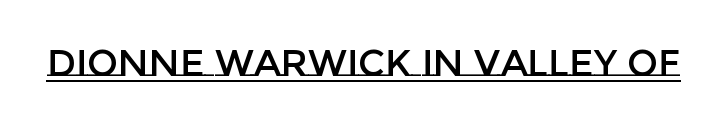
A typesetter would call this zero additional tracking. This sample carries an underscore along the baseline area. A typesetter would mark this as roman, not italic. Character widths vary here, with narrow letters taking less room than wide ones.
